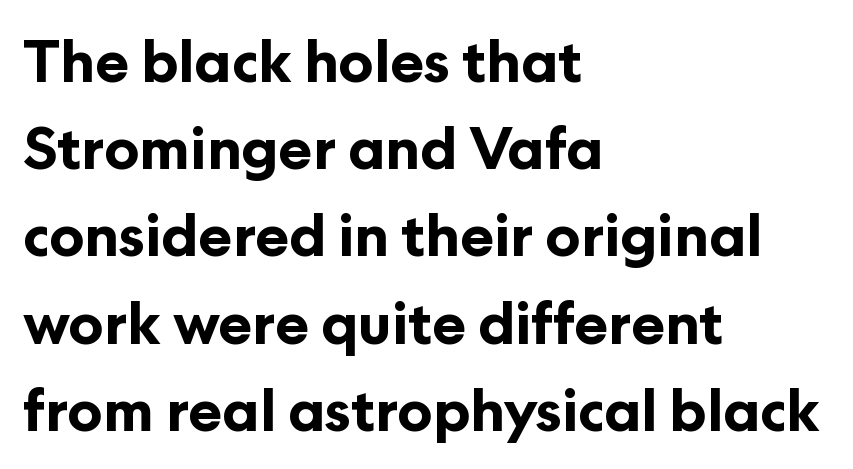
{"serif": "no", "italic": "no", "bold": "yes", "weight": "bold", "width": "normal", "stroke_contrast": "low", "x_height": "medium", "monospaced": "no", "underline": "no", "align": "left", "line_spacing": "normal", "line_spacing_ratio": 1.53, "letter_spacing": "normal", "letter_spacing_em": 0.0, "glyph_px": 57}
